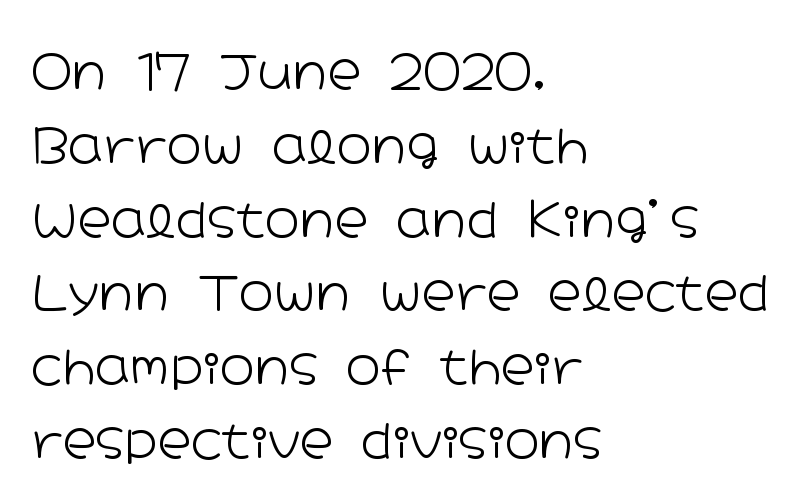
Q: Is the text bold? A: No.
Q: Is the text italic (slanted)? A: No, it is upright.
Q: Is the typeface a serif or a sans-serif typeface? A: Sans-serif.
Q: Is the text underlined? A: No.
Q: How is the paragraph aligned? A: Left-aligned.
Q: Is the spacing between letters normal or unusually wide? A: Normal.
Q: Is the spacing between lines tight, normal or loose? A: Normal.
Q: Width (condensed, normal, or wide)? A: Wide.
Q: Stroke contrast? A: Low.
Q: x-height? A: Medium.
Q: Monospaced? A: No.
